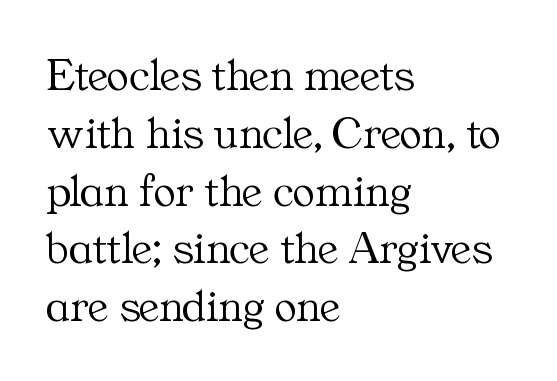
The image shows 47 px light serif type, upright; set left-aligned, line spacing 1.23x, normal letter spacing, not underlined; medium stroke contrast and a medium x-height.
